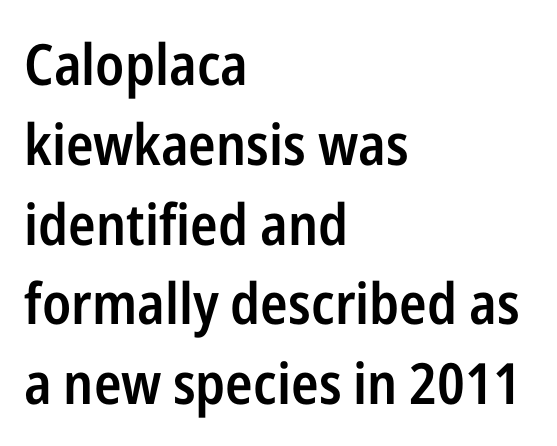
{"serif": "no", "italic": "no", "bold": "semi", "weight": "semibold", "width": "condensed", "stroke_contrast": "low", "x_height": "medium", "monospaced": "no", "underline": "no", "align": "left", "line_spacing": "normal", "line_spacing_ratio": 1.4, "letter_spacing": "normal", "letter_spacing_em": 0.0, "glyph_px": 57}
